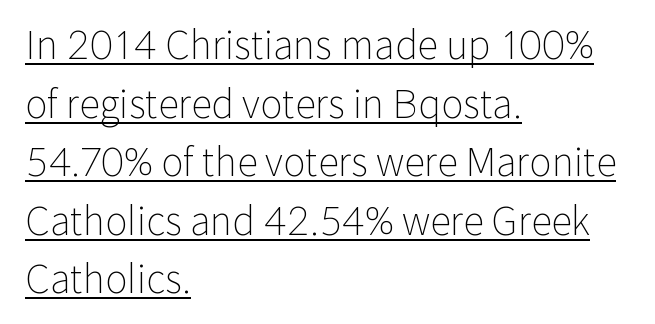
The image shows 38 px light sans-serif type, upright; set left-aligned, normal line spacing (1.54x), normal letter spacing, underlined; low stroke contrast and a medium x-height.
